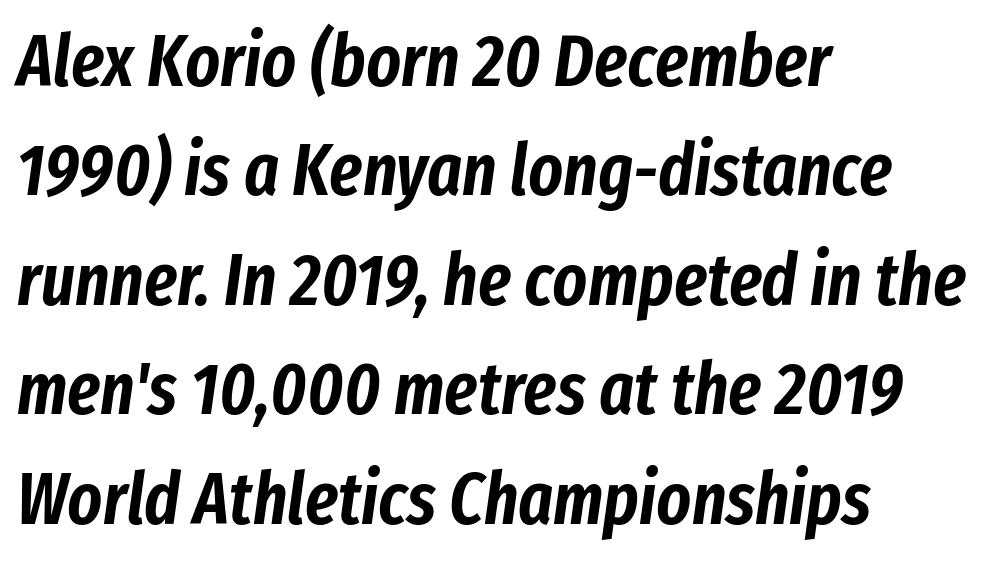
A typesetter would call this leading conventional body-copy spacing. The strip under each line holds only bare page. Glyph-to-glyph distance matches everyday printed text. In CSS terms this would be text-align: left. Looking at the ascenders, they clearly lean.
